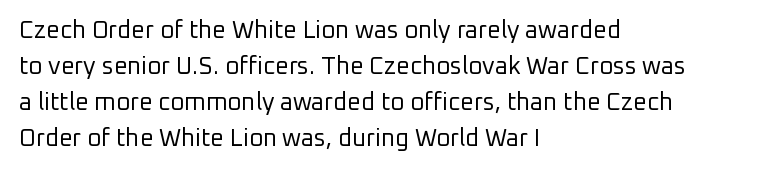
Q: Is the text bold? A: No.
Q: Is the text italic (slanted)? A: No, it is upright.
Q: Is the text underlined? A: No.
Q: How is the paragraph aligned? A: Left-aligned.
Q: Is the spacing between letters normal or unusually wide? A: Normal.
Q: Is the spacing between lines tight, normal or loose? A: Normal.
